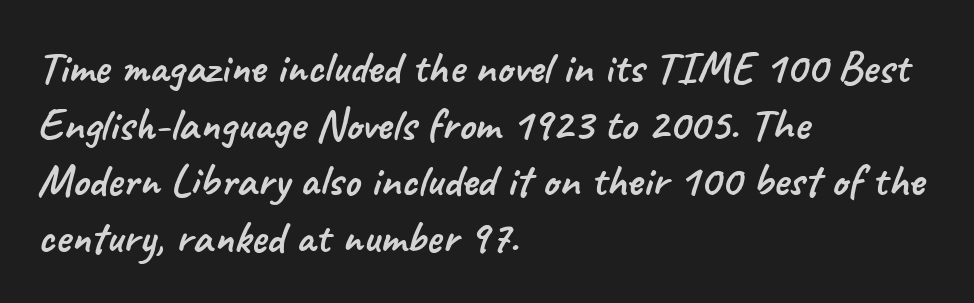
The image shows 46 px sans-serif type; set left-aligned, line spacing 1.23x, normal letter spacing, not underlined; low stroke contrast and a small x-height.
